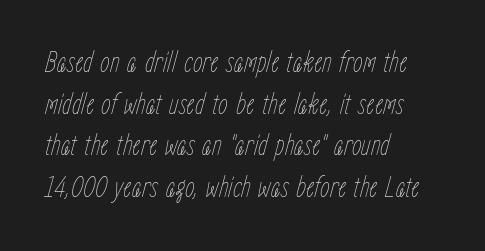
The image shows 31 px thin, condensed type, italic (leaning right); set left-aligned, normal line spacing (1.34x), normal letter spacing, not underlined; low stroke contrast and a medium x-height.
